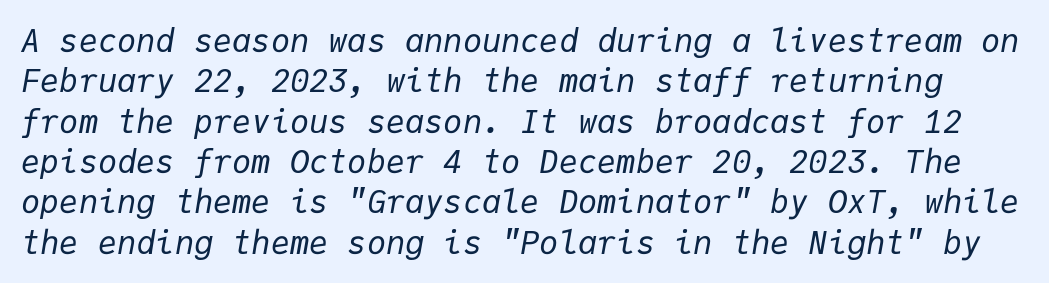
Is the stroke heavy? The answer is a plain regular-or-lighter. Looks like terminal output: every glyph gets an equal slot. Does extra space separate the letters? No, they use regular spacing. Any mark beneath the type? The region is blank.
